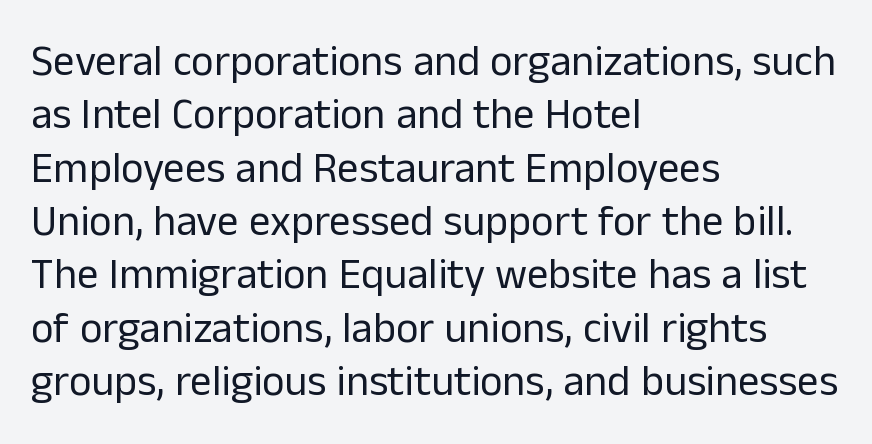
{"serif": "no", "italic": "no", "bold": "no", "weight": "regular", "width": "normal", "stroke_contrast": "low", "x_height": "medium", "monospaced": "no", "underline": "no", "align": "left", "line_spacing_ratio": 1.24, "letter_spacing": "normal", "letter_spacing_em": 0.0, "glyph_px": 43}
